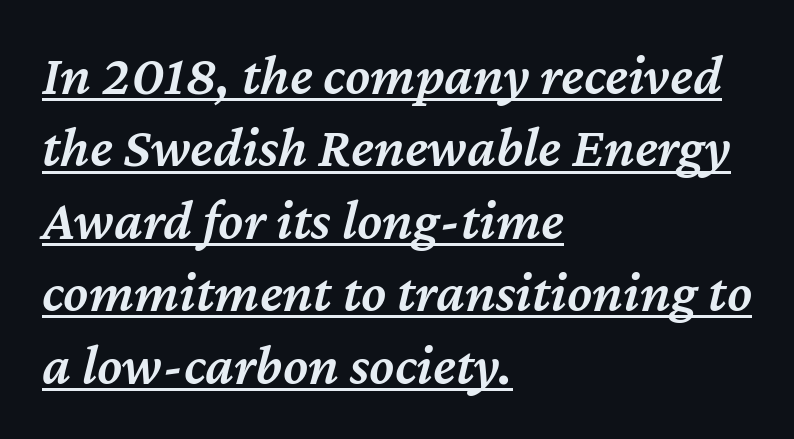
{"italic": "yes", "lean": "right", "slant_degrees": 12, "bold": "semi", "weight": "semibold", "width": "normal", "stroke_contrast": "medium", "x_height": "medium", "monospaced": "no", "underline": "yes", "align": "left", "line_spacing": "normal", "line_spacing_ratio": 1.27, "letter_spacing": "normal", "letter_spacing_em": 0.0, "glyph_px": 57}
